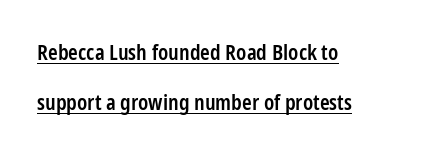
The image shows 22 px text type, upright; set left-aligned, loose line spacing (2.28x), normal letter spacing, underlined.
